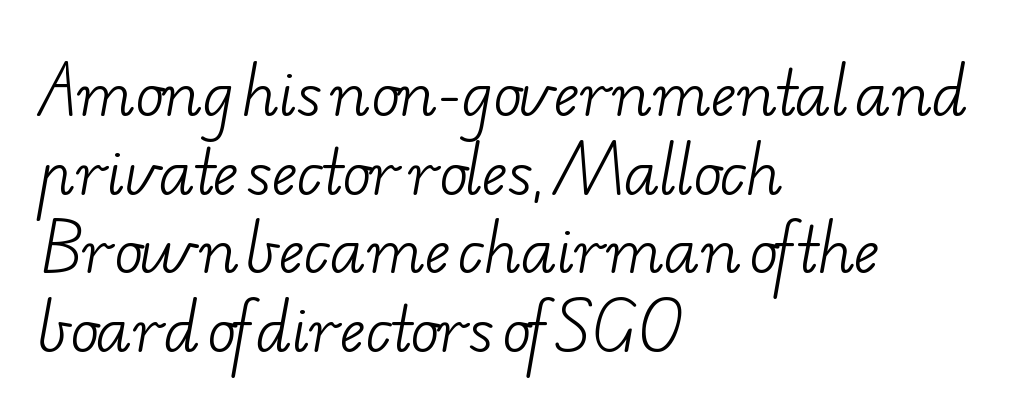
{"serif": "yes", "bold": "no", "weight": "light", "width": "wide", "stroke_contrast": "low", "x_height": "small", "monospaced": "no", "underline": "no", "align": "left", "line_spacing": "normal", "line_spacing_ratio": 1.31, "letter_spacing": "normal", "letter_spacing_em": 0.0, "glyph_px": 60}
